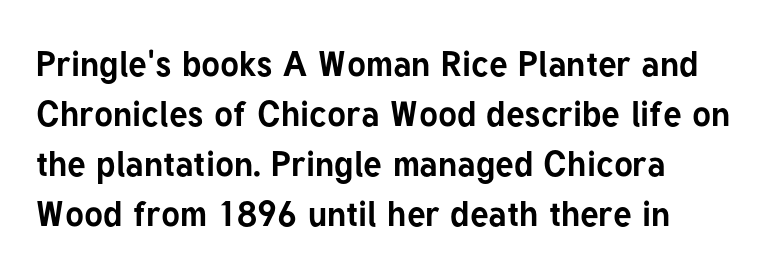
Q: Is the text bold? A: Yes.
Q: Is the text italic (slanted)? A: No, it is upright.
Q: Is the typeface a serif or a sans-serif typeface? A: Sans-serif.
Q: Is the text underlined? A: No.
Q: How is the paragraph aligned? A: Left-aligned.
Q: Is the spacing between letters normal or unusually wide? A: Normal.
Q: Is the spacing between lines tight, normal or loose? A: Normal.
Q: Width (condensed, normal, or wide)? A: Normal.
Q: Stroke contrast? A: Low.
Q: x-height? A: Medium.
Q: Monospaced? A: No.
